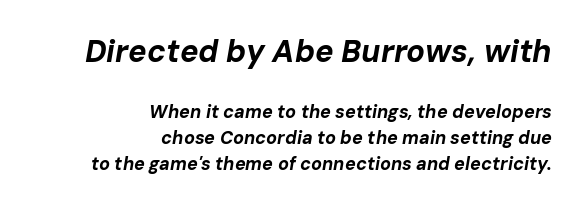
The image shows 31 px bold type, italic (leaning right); set right-aligned, normal line spacing (1.44x), normal letter spacing, not underlined; the first (top) block is 1.72x larger; low stroke contrast and a medium x-height.
